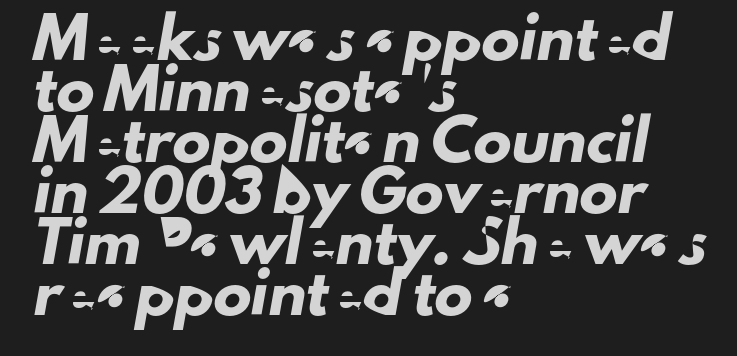
The image shows 38 px sans-serif type; set left-aligned, normal line spacing (1.34x), normal letter spacing, not underlined; low stroke contrast and a small x-height.
